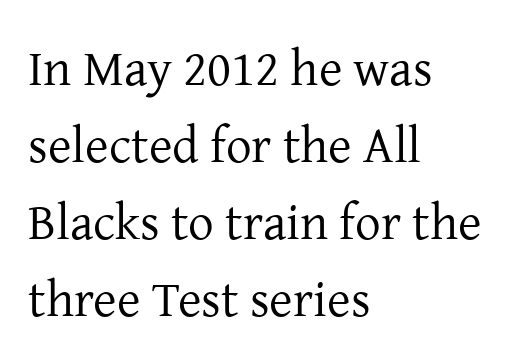
Each letter's strokes conclude with small projecting serifs. Quick note: interline space is typical. Each row of text sits above clean, open space. Compared with typical body copy, the letter spacing here is the same. Tall strokes in this sample are plumb rather than angled. The rag falls on the right side of this text block.
